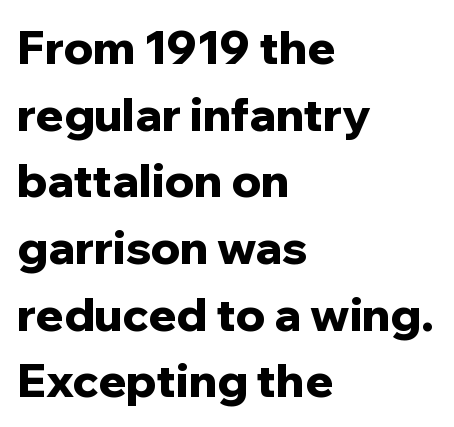
The image shows 46 px bold sans-serif type, upright; set left-aligned, normal line spacing (1.45x), normal letter spacing, not underlined; low stroke contrast and a medium x-height.
